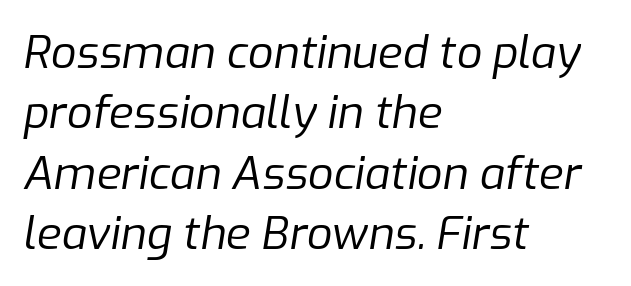
Q: Is the text bold? A: No.
Q: Is the text italic (slanted)? A: Yes, it leans right by about 9 degrees.
Q: Is the text underlined? A: No.
Q: How is the paragraph aligned? A: Left-aligned.
Q: Is the spacing between letters normal or unusually wide? A: Normal.
Q: Is the spacing between lines tight, normal or loose? A: Normal.
Q: Width (condensed, normal, or wide)? A: Normal.
Q: Stroke contrast? A: Low.
Q: x-height? A: Medium.
Q: Monospaced? A: No.
